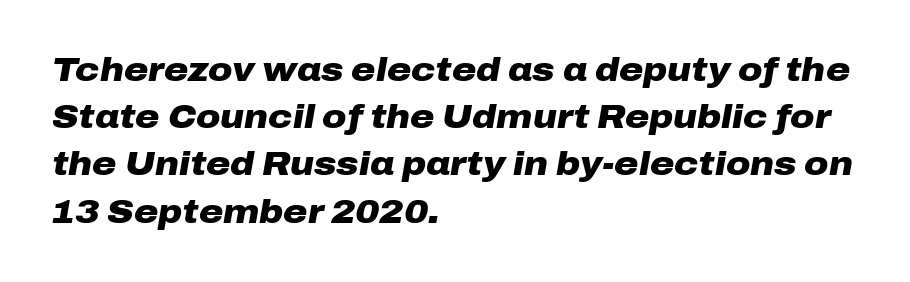
Q: Is the text bold? A: Yes.
Q: Is the text italic (slanted)? A: Yes, it leans right by about 10 degrees.
Q: Is the text underlined? A: No.
Q: How is the paragraph aligned? A: Left-aligned.
Q: Is the spacing between letters normal or unusually wide? A: Normal.
Q: Is the spacing between lines tight, normal or loose? A: Normal.
Q: Width (condensed, normal, or wide)? A: Wide.
Q: Stroke contrast? A: Low.
Q: x-height? A: Medium.
Q: Monospaced? A: No.
